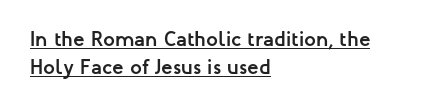
{"italic": "no", "bold": "yes", "underline": "yes", "align": "left", "line_spacing": "normal", "line_spacing_ratio": 1.33, "letter_spacing": "normal", "letter_spacing_em": 0.0, "glyph_px": 21}
